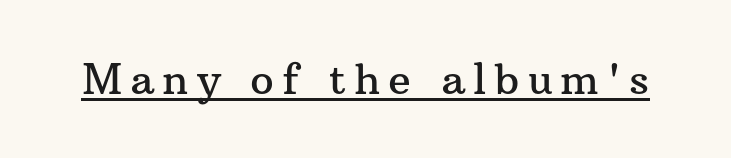
The image shows 42 px serif type, upright; set underlined; medium stroke contrast and a medium x-height.
